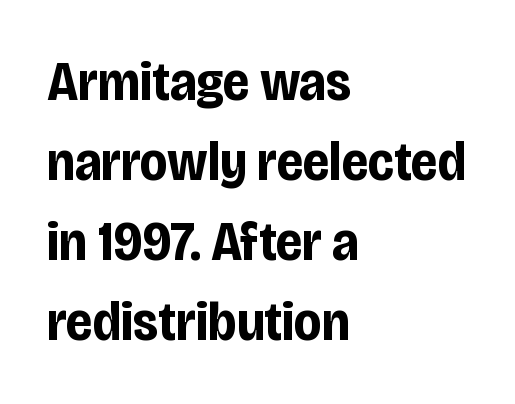
Q: Is the text bold? A: Yes.
Q: Is the text italic (slanted)? A: No, it is upright.
Q: Is the typeface a serif or a sans-serif typeface? A: Sans-serif.
Q: Is the text underlined? A: No.
Q: How is the paragraph aligned? A: Left-aligned.
Q: Is the spacing between letters normal or unusually wide? A: Normal.
Q: Is the spacing between lines tight, normal or loose? A: Normal.
Q: Width (condensed, normal, or wide)? A: Condensed.
Q: Stroke contrast? A: Low.
Q: x-height? A: Large.
Q: Monospaced? A: No.
